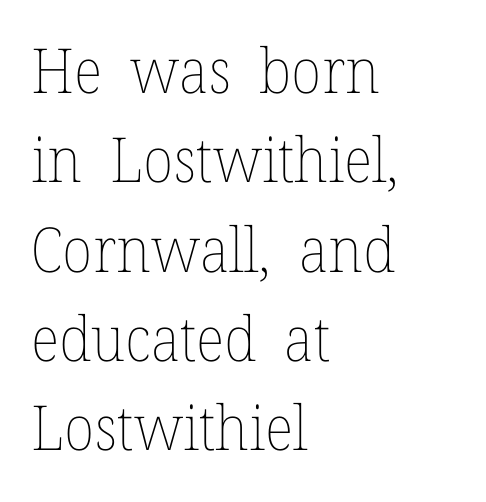
Q: Is the text bold? A: No.
Q: Is the text italic (slanted)? A: No, it is upright.
Q: Is the text underlined? A: No.
Q: How is the paragraph aligned? A: Left-aligned.
Q: Is the spacing between letters normal or unusually wide? A: Normal.
Q: Is the spacing between lines tight, normal or loose? A: Normal.
Q: Width (condensed, normal, or wide)? A: Normal.
Q: Stroke contrast? A: Low.
Q: x-height? A: Medium.
Q: Monospaced? A: No.
